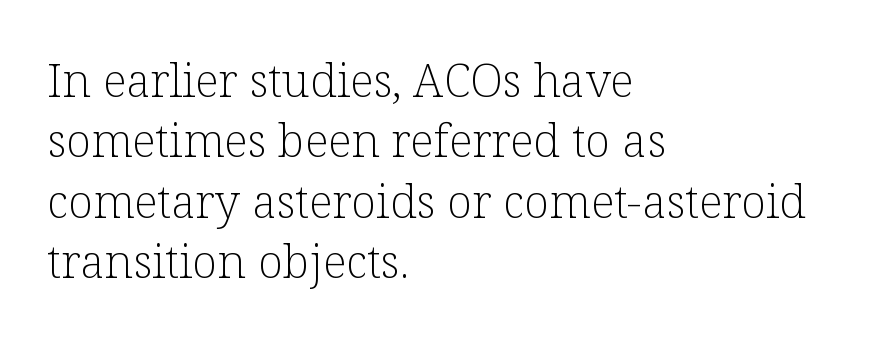
Q: Is the text bold? A: No.
Q: Is the text italic (slanted)? A: No, it is upright.
Q: Is the typeface a serif or a sans-serif typeface? A: Serif.
Q: Is the text underlined? A: No.
Q: How is the paragraph aligned? A: Left-aligned.
Q: Is the spacing between letters normal or unusually wide? A: Normal.
Q: Is the spacing between lines tight, normal or loose? A: Normal.
Q: Width (condensed, normal, or wide)? A: Normal.
Q: Stroke contrast? A: Low.
Q: x-height? A: Medium.
Q: Monospaced? A: No.
